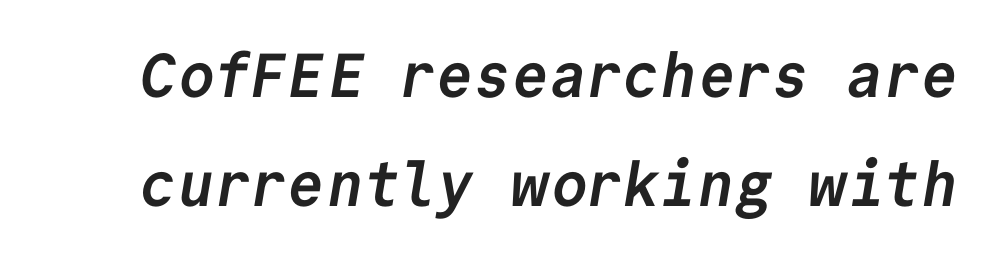
{"serif": "no", "bold": "yes", "weight": "semibold", "width": "normal", "stroke_contrast": "low", "x_height": "medium", "monospaced": "yes", "underline": "no", "line_spacing_ratio": 1.76, "letter_spacing": "normal", "letter_spacing_em": 0.0, "glyph_px": 62}
